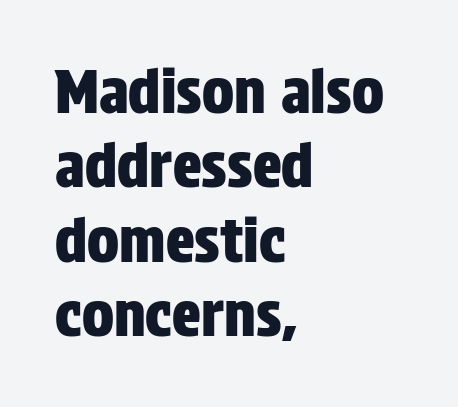
A typesetter would mark this as roman, not italic. Nope, no serifs anywhere on these letters. The face used here is proportionally spaced, like ordinary book or web type. Characters follow at the spacing the type designer built in. Typeset ragged right — the left edge is the straight one. Bare-footed words on every line.
